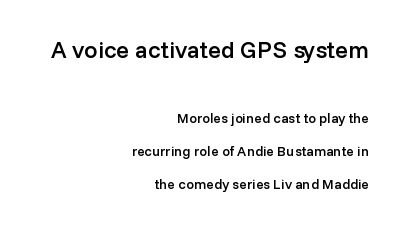
{"italic": "no", "bold": "semi", "underline": "no", "align": "right", "line_spacing": "loose", "line_spacing_ratio": 2.34, "letter_spacing": "normal", "letter_spacing_em": 0.0, "larger_block": "first", "size_ratio": 1.71, "glyph_px": 24}
